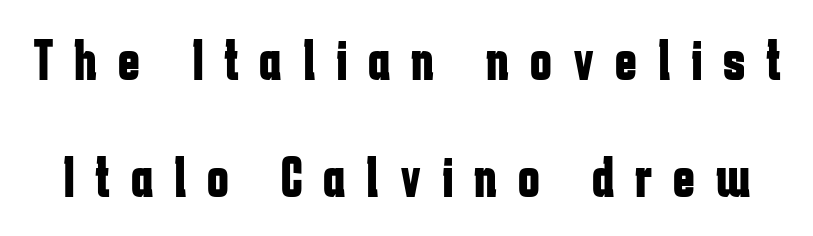
Words appear elongated and porous because spacing is wide. A roman cut, with each character standing at attention. What weight is shown? A full bold with thick strokes. The letters advance in unequal steps, a hallmark of proportional type.
